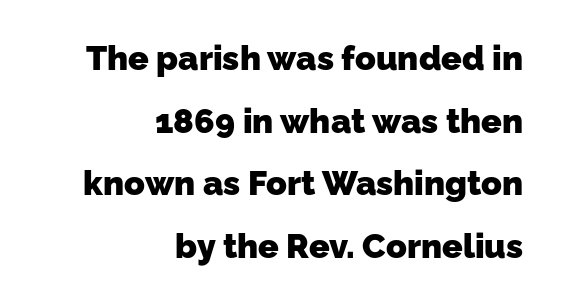
{"serif": "no", "bold": "yes", "weight": "heavy", "width": "normal", "stroke_contrast": "low", "x_height": "medium", "monospaced": "no", "underline": "no", "align": "right", "line_spacing_ratio": 1.84, "letter_spacing": "normal", "letter_spacing_em": 0.0, "glyph_px": 34}
